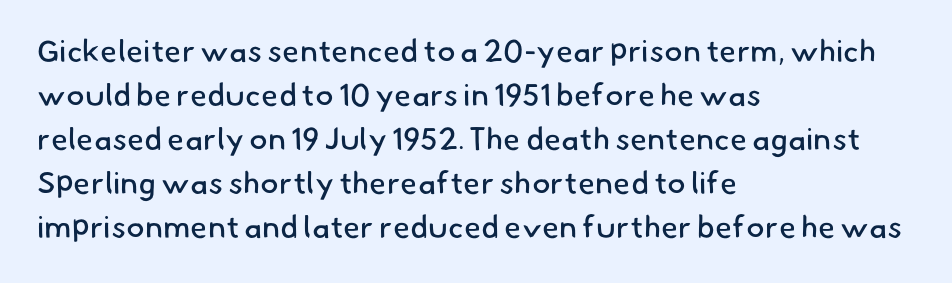
{"serif": "no", "bold": "no", "weight": "regular", "width": "normal", "stroke_contrast": "low", "x_height": "small", "monospaced": "no", "underline": "no", "align": "left", "line_spacing": "normal", "line_spacing_ratio": 1.42, "letter_spacing": "normal", "letter_spacing_em": 0.0, "glyph_px": 31}
